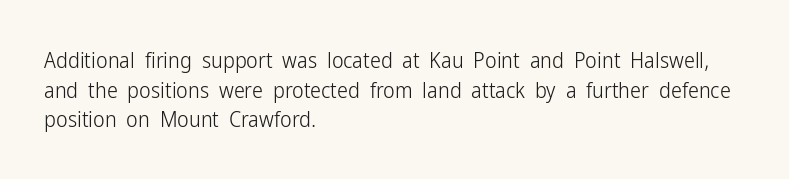
The image shows 22 px text type, upright; set left-aligned, normal line spacing (1.35x), normal letter spacing, not underlined.
